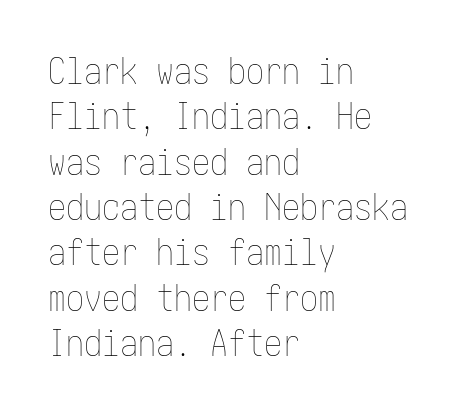
Q: Is the text bold? A: No.
Q: Is the text italic (slanted)? A: No, it is upright.
Q: Is the text underlined? A: No.
Q: How is the paragraph aligned? A: Left-aligned.
Q: Is the spacing between letters normal or unusually wide? A: Normal.
Q: Is the spacing between lines tight, normal or loose? A: Normal.
Q: Width (condensed, normal, or wide)? A: Condensed.
Q: Stroke contrast? A: Low.
Q: x-height? A: Medium.
